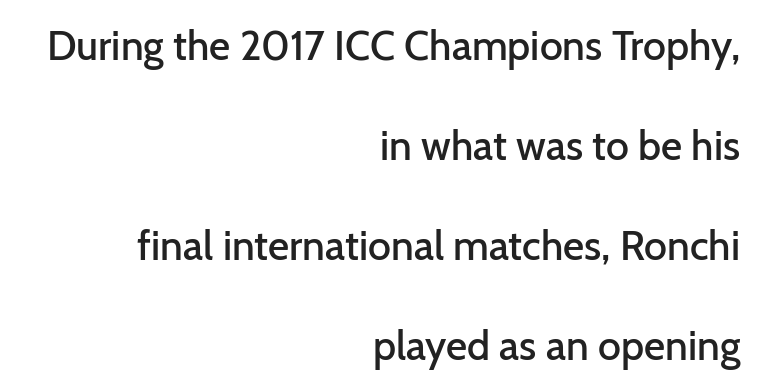
Spacing between characters is what you'd get straight out of the box. All the whitespace from short lines collects on the left. The axis of the letterforms is exactly vertical. Baseline-to-baseline distance is far greater than the letter height. The zone under the glyphs is completely vacant. Here the designer chose a conventional face with non-uniform glyph widths.
